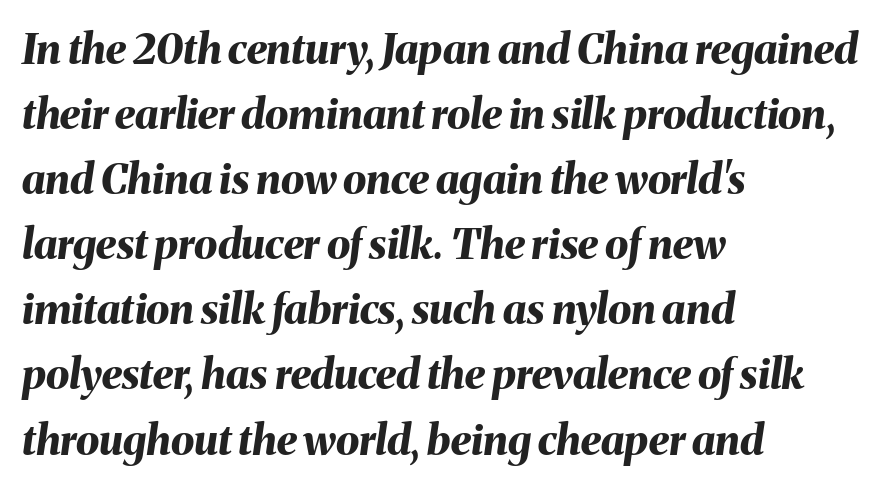
{"italic": "yes", "lean": "right", "slant_degrees": 8, "bold": "yes", "weight": "bold", "width": "normal", "stroke_contrast": "medium", "x_height": "medium", "monospaced": "no", "underline": "no", "align": "left", "line_spacing": "normal", "line_spacing_ratio": 1.55, "letter_spacing": "normal", "letter_spacing_em": 0.0, "glyph_px": 42}
